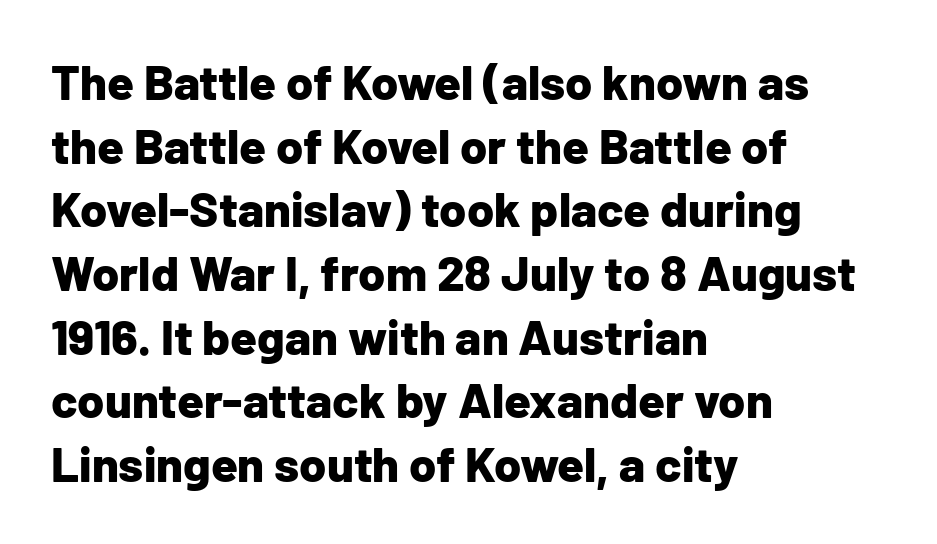
The image shows 49 px bold sans-serif type, upright; set left-aligned, normal line spacing (1.3x), normal letter spacing, not underlined; low stroke contrast and a medium x-height.
